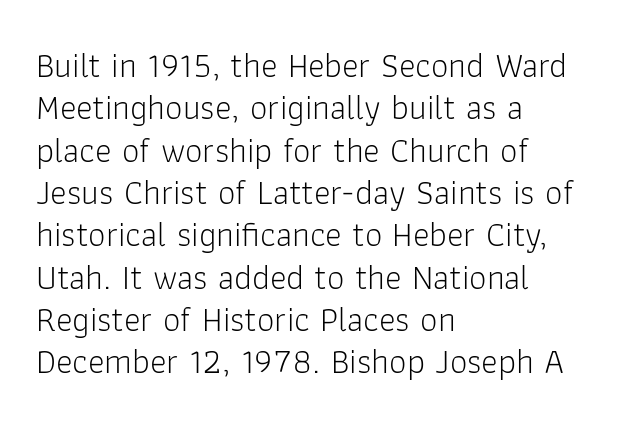
The image shows 35 px light sans-serif type, upright; set left-aligned, line spacing 1.21x, normal letter spacing, not underlined; low stroke contrast and a medium x-height.
